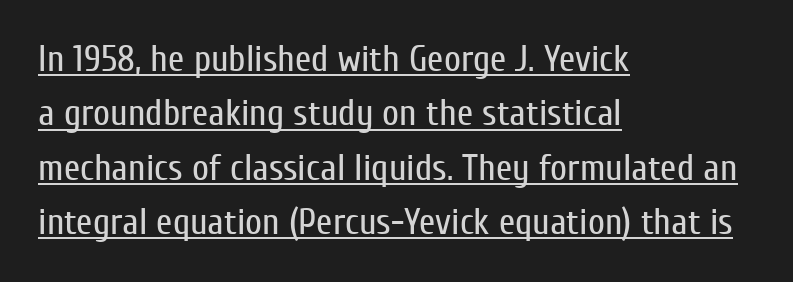
Q: Is the text bold? A: No.
Q: Is the text italic (slanted)? A: No, it is upright.
Q: Is the typeface a serif or a sans-serif typeface? A: Sans-serif.
Q: Is the text underlined? A: Yes.
Q: How is the paragraph aligned? A: Left-aligned.
Q: Is the spacing between letters normal or unusually wide? A: Normal.
Q: Is the spacing between lines tight, normal or loose? A: Normal.
Q: Width (condensed, normal, or wide)? A: Condensed.
Q: Stroke contrast? A: Low.
Q: x-height? A: Medium.
Q: Monospaced? A: No.
